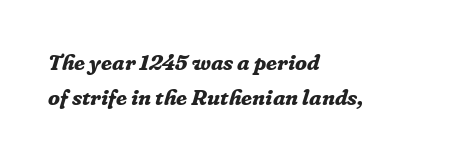
Heft: maximum for text — a bold. Leading: standard. In CSS terms this would be text-align: left. Nobody touched the tracking dial on this one. Plain, unruled lines of type.
